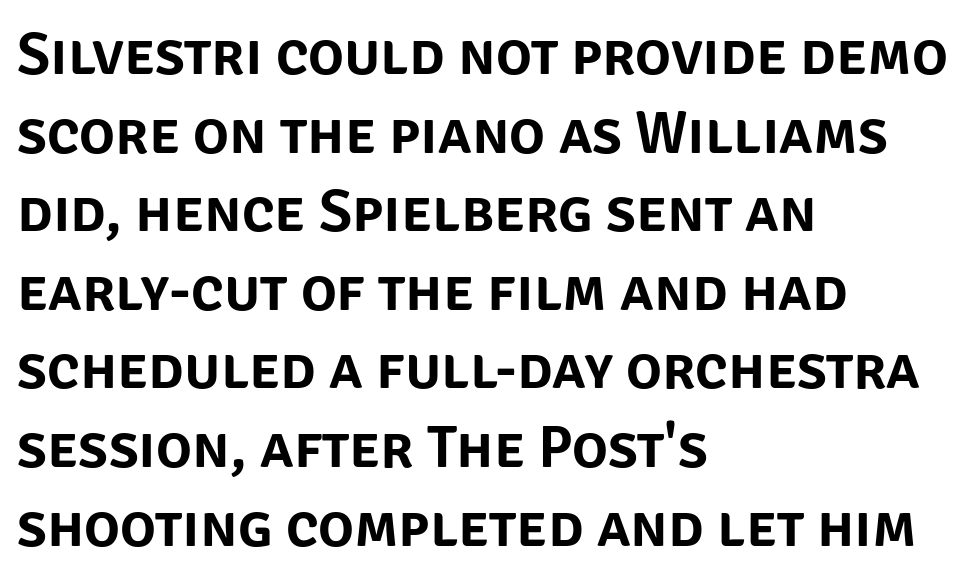
Q: Is the text italic (slanted)? A: No, it is upright.
Q: Is the typeface a serif or a sans-serif typeface? A: Sans-serif.
Q: Is the text underlined? A: No.
Q: How is the paragraph aligned? A: Left-aligned.
Q: Is the spacing between letters normal or unusually wide? A: Normal.
Q: Is the spacing between lines tight, normal or loose? A: Normal.
Q: Width (condensed, normal, or wide)? A: Normal.
Q: Stroke contrast? A: Low.
Q: x-height? A: Large.
Q: Monospaced? A: No.
